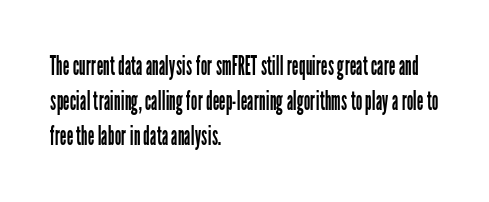
The image shows 26 px text type, upright; set left-aligned, normal line spacing (1.34x), normal letter spacing, not underlined.
